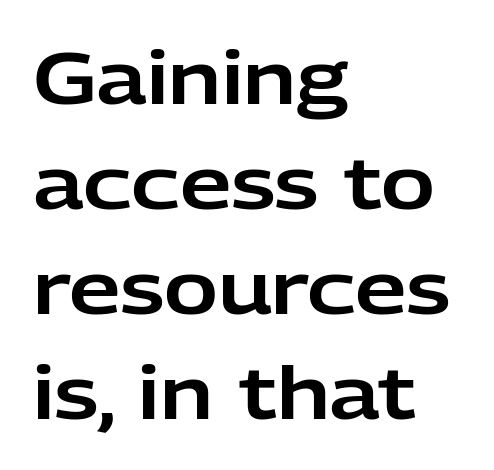
The image shows 73 px sans-serif type, upright; set left-aligned, normal line spacing (1.44x), normal letter spacing, not underlined; low stroke contrast and a medium x-height.
